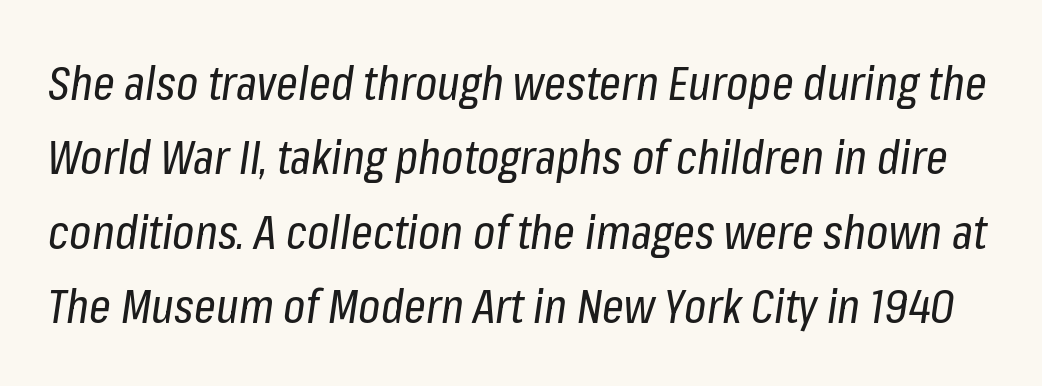
Q: Is the text bold? A: No.
Q: Is the text italic (slanted)? A: Yes, it leans right by about 8 degrees.
Q: Is the text underlined? A: No.
Q: Is the spacing between letters normal or unusually wide? A: Normal.
Q: Is the spacing between lines tight, normal or loose? A: Normal.
Q: Width (condensed, normal, or wide)? A: Condensed.
Q: Stroke contrast? A: Low.
Q: x-height? A: Medium.
Q: Monospaced? A: No.
